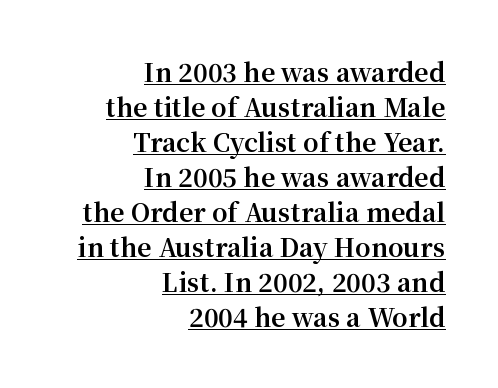
The image shows 25 px bold type, upright; set right-aligned, normal line spacing (1.4x), normal letter spacing, underlined.
